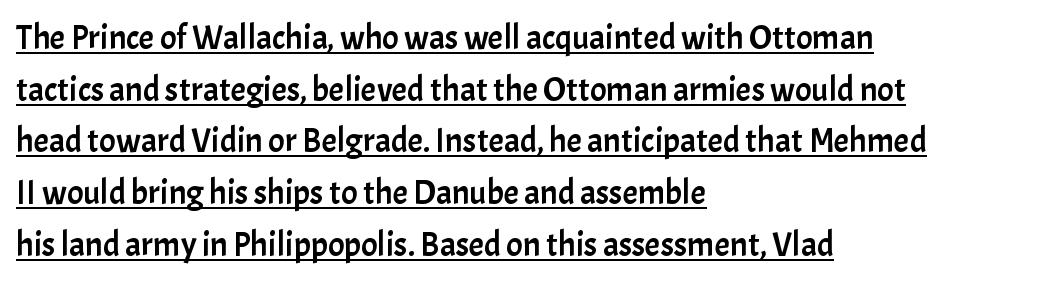
{"serif": "no", "italic": "no", "width": "normal", "stroke_contrast": "low", "x_height": "medium", "monospaced": "no", "underline": "yes", "align": "left", "line_spacing": "normal", "line_spacing_ratio": 1.52, "letter_spacing": "normal", "letter_spacing_em": 0.0, "glyph_px": 34}
